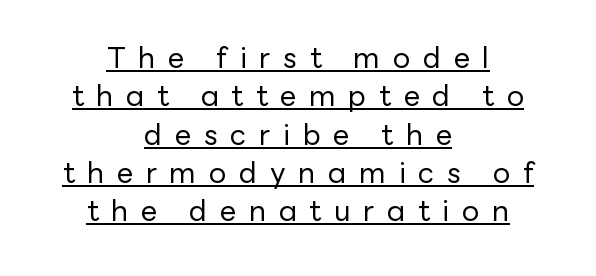
Serif or sans? Sans — the stroke terminals are bare. Do the characters align in a grid? No, the font is proportional. Counters stay open thanks to moderate or lighter strokes. The typesetter chose a symmetrical, centered arrangement here. The face used here appears with an underline applied. These lines were composed using upright roman letters.
